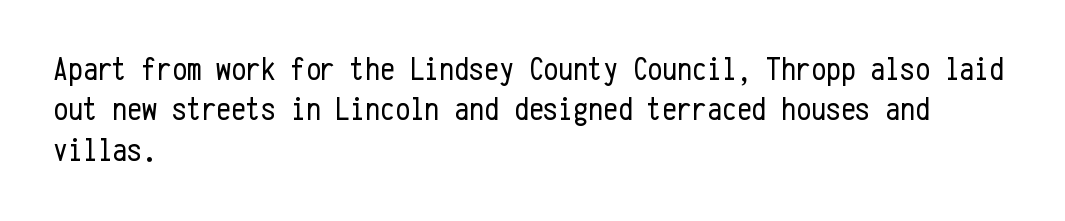
The image shows 33 px regular-weight, condensed sans-serif type, upright, monospaced; set left-aligned, line spacing 1.22x, normal letter spacing, not underlined; low stroke contrast and a medium x-height.
